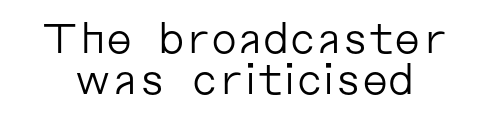
The type is set solid horizontally, with unmodified tracking. Nothing sits at the stroke ends, so this counts as sans-serif. Honestly, the rows look squashed on top of each other. Plain, unruled lines of type.
